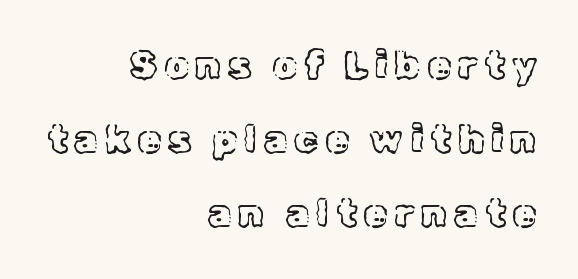
Q: Is the text italic (slanted)? A: No, it is upright.
Q: Is the text underlined? A: No.
Q: How is the paragraph aligned? A: Right-aligned.
Q: Is the spacing between lines tight, normal or loose? A: Loose.
Q: Width (condensed, normal, or wide)? A: Normal.
Q: x-height? A: Medium.
Q: Monospaced? A: No.
